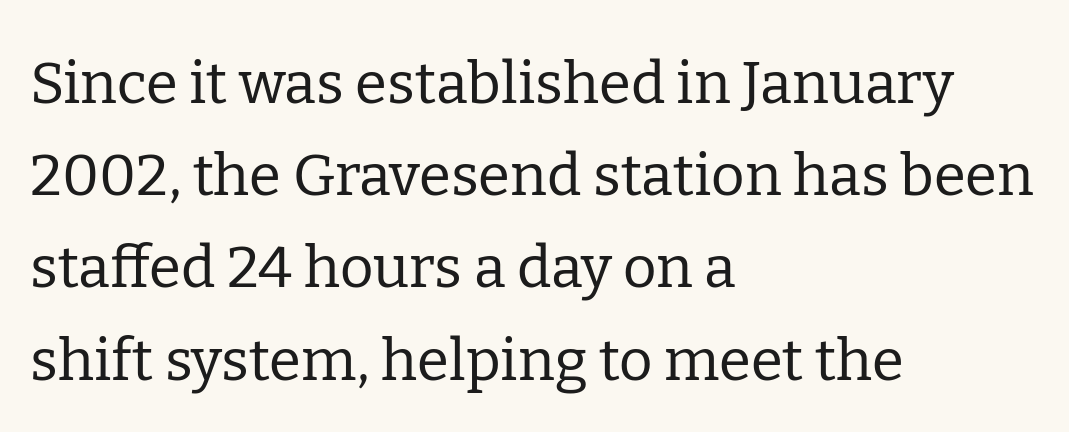
Q: Is the text bold? A: No.
Q: Is the text italic (slanted)? A: No, it is upright.
Q: Is the typeface a serif or a sans-serif typeface? A: Serif.
Q: Is the text underlined? A: No.
Q: How is the paragraph aligned? A: Left-aligned.
Q: Is the spacing between letters normal or unusually wide? A: Normal.
Q: Is the spacing between lines tight, normal or loose? A: Normal.
Q: Width (condensed, normal, or wide)? A: Normal.
Q: Stroke contrast? A: Low.
Q: x-height? A: Medium.
Q: Monospaced? A: No.
